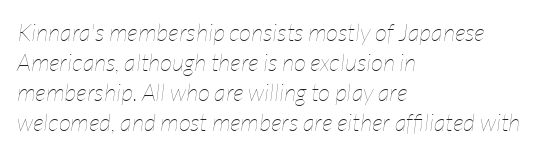
Q: Is the text bold? A: No.
Q: Is the text italic (slanted)? A: Yes, it leans right by about 7 degrees.
Q: Is the text underlined? A: No.
Q: How is the paragraph aligned? A: Left-aligned.
Q: Is the spacing between letters normal or unusually wide? A: Normal.
Q: Is the spacing between lines tight, normal or loose? A: Normal.
